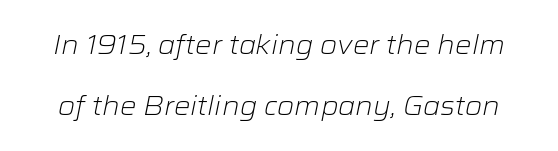
{"italic": "yes", "lean": "right", "slant_degrees": 12, "bold": "no", "underline": "no", "line_spacing": "loose", "line_spacing_ratio": 2.33, "letter_spacing": "normal", "letter_spacing_em": 0.0, "glyph_px": 26}
